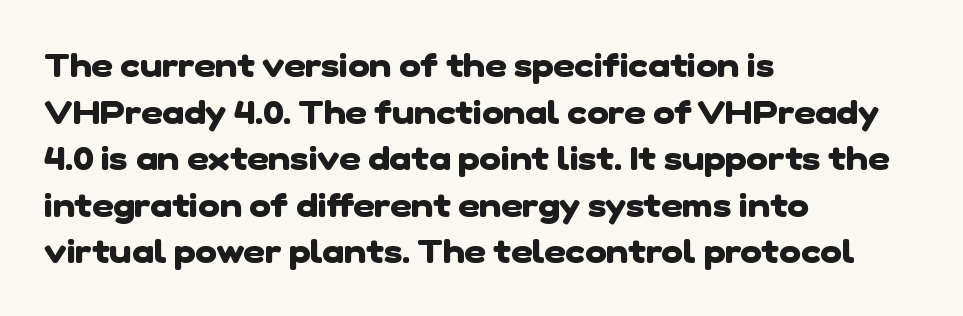
The image shows 33 px heavy sans-serif type; set left-aligned, normal line spacing (1.41x), normal letter spacing, not underlined; low stroke contrast and a medium x-height.
